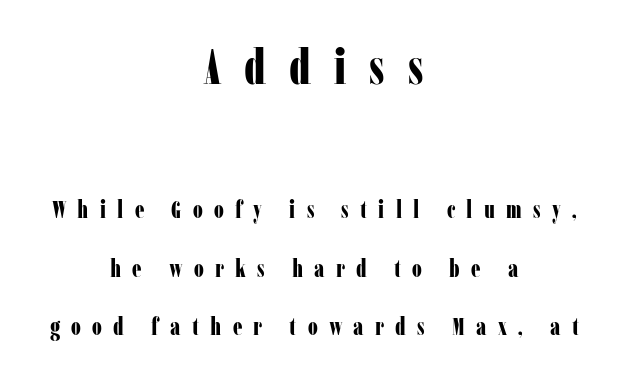
{"serif": "yes", "italic": "no", "bold": "yes", "weight": "bold", "width": "condensed", "stroke_contrast": "low", "x_height": "medium", "monospaced": "no", "underline": "no", "align": "center", "line_spacing": "loose", "line_spacing_ratio": 2.43, "letter_spacing": "wide", "letter_spacing_em": 0.47, "larger_block": "first", "size_ratio": 2.04, "glyph_px": 49}
